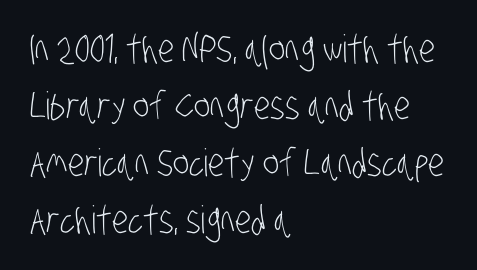
Q: Is the text bold? A: No.
Q: Is the typeface a serif or a sans-serif typeface? A: Sans-serif.
Q: Is the text underlined? A: No.
Q: How is the paragraph aligned? A: Left-aligned.
Q: Is the spacing between letters normal or unusually wide? A: Normal.
Q: Is the spacing between lines tight, normal or loose? A: Normal.
Q: Width (condensed, normal, or wide)? A: Condensed.
Q: Stroke contrast? A: Low.
Q: x-height? A: Large.
Q: Monospaced? A: No.
